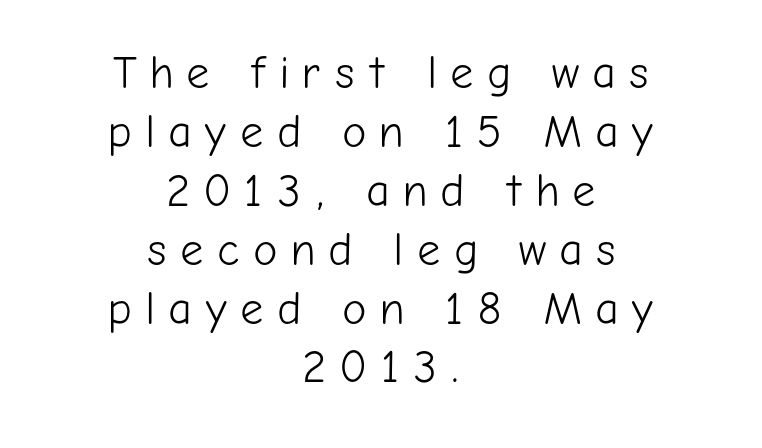
{"serif": "no", "italic": "no", "bold": "no", "weight": "light", "width": "normal", "stroke_contrast": "low", "x_height": "medium", "monospaced": "no", "underline": "no", "align": "center", "line_spacing": "normal", "line_spacing_ratio": 1.28, "letter_spacing": "wide", "letter_spacing_em": 0.28, "glyph_px": 46}
